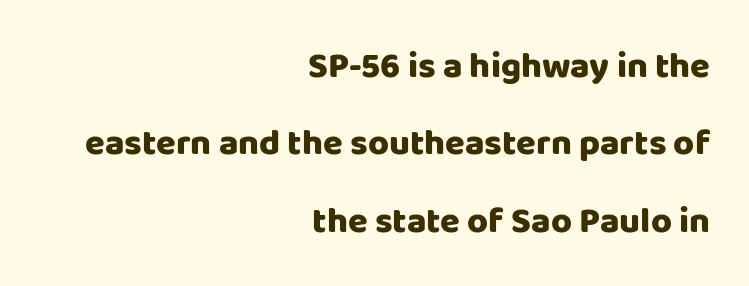
{"serif": "no", "italic": "no", "bold": "yes", "weight": "heavy", "width": "normal", "stroke_contrast": "low", "x_height": "large", "monospaced": "no", "underline": "no", "align": "right", "line_spacing": "loose", "line_spacing_ratio": 2.15, "letter_spacing": "normal", "letter_spacing_em": 0.0, "glyph_px": 36}
